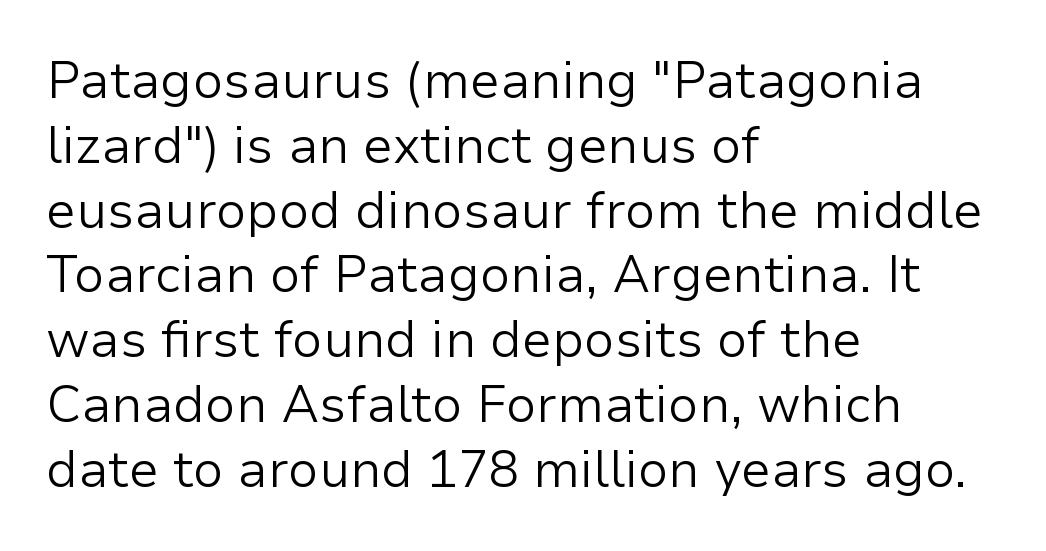
Bold? No — there's no thickening of the strokes. The lettering holds an erect, upright posture throughout. Is this a fixed-width face? No — the glyphs have proportional, varying widths. Baseline-to-baseline distance is the conventional proportion of letter height. The text block is weighted toward the left margin, trailing off unevenly rightward. Serifs: no, the terminals of the letterforms are clean.
